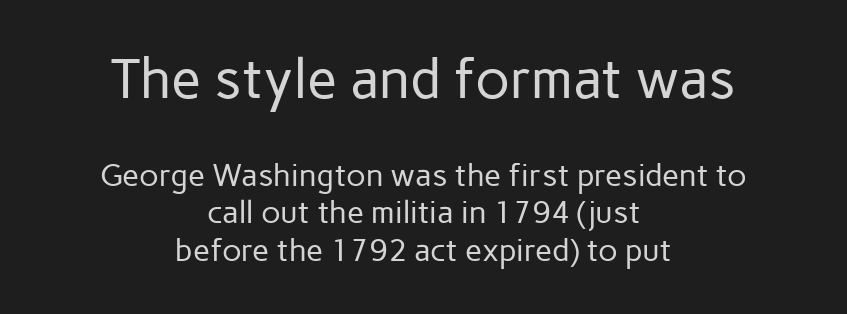
The image shows 55 px regular-weight sans-serif type, upright; set centered, line spacing 1.21x, normal letter spacing, not underlined; the first (top) block is 1.77x larger; low stroke contrast and a medium x-height.
